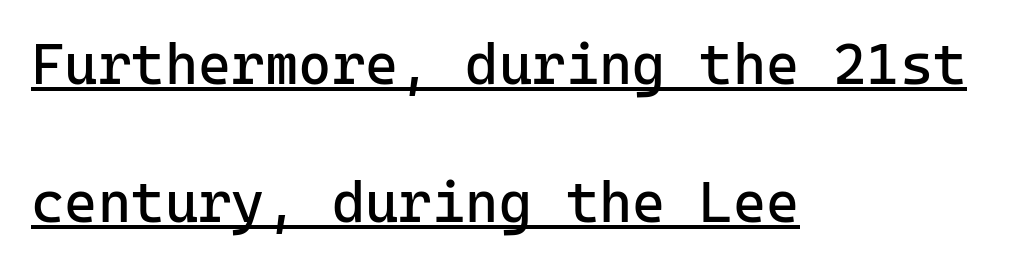
Vertically, the passage feels expansive, rows floating well apart. The horizontal fit of the characters is conventional and even. Every stem runs plumb, perpendicular to the baseline. Stroke thickness stays within the range of a standard reading face or lighter. The designer went with a sans here, leaving each stem footless. Looks like someone drew a line under every word here.
